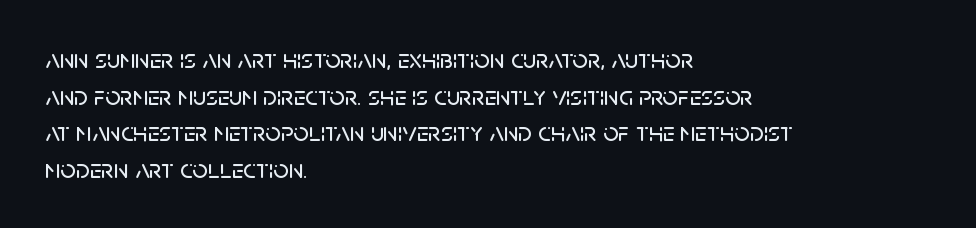
Alignment: flush left. The lettering stays uniformly vertical, giving the passage a roman look. The block of text has a typical density, with ordinary space between rows. Beneath every word, the page is bare. Compared with typical body copy, the letter spacing here is the same.
